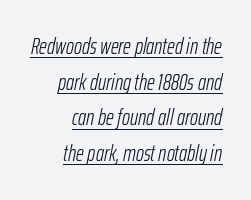
Q: Is the text bold? A: No.
Q: Is the text italic (slanted)? A: Yes, it leans right by about 12 degrees.
Q: Is the text underlined? A: Yes.
Q: How is the paragraph aligned? A: Right-aligned.
Q: Is the spacing between letters normal or unusually wide? A: Normal.
Q: Is the spacing between lines tight, normal or loose? A: Normal.
